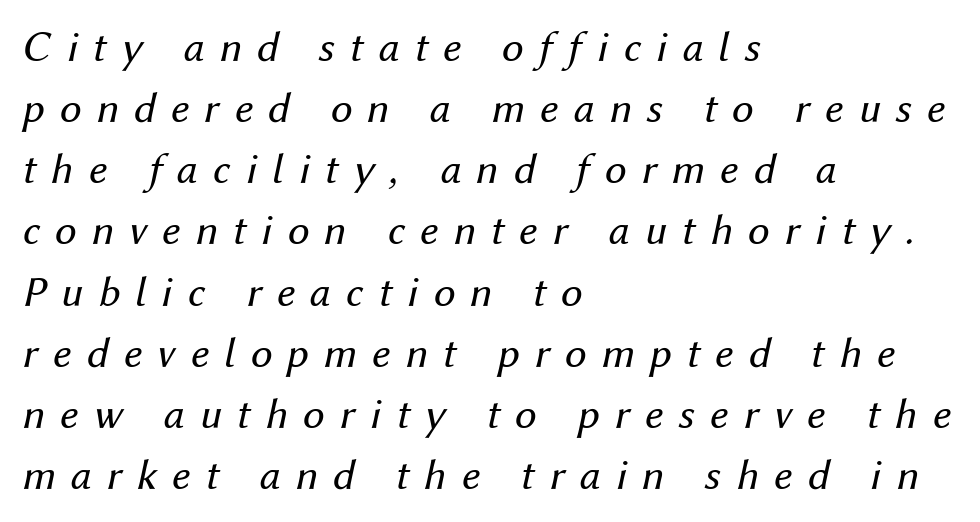
The image shows 44 px regular-weight type, italic (leaning right); set left-aligned, normal line spacing (1.39x), unusually wide letter spacing (+0.34 em), not underlined; medium stroke contrast and a medium x-height.
